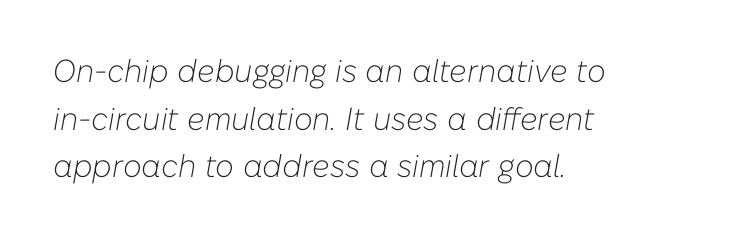
{"italic": "yes", "lean": "right", "slant_degrees": 10, "bold": "no", "weight": "light", "width": "normal", "stroke_contrast": "low", "x_height": "medium", "monospaced": "no", "underline": "no", "align": "left", "line_spacing": "normal", "line_spacing_ratio": 1.49, "letter_spacing": "normal", "letter_spacing_em": 0.0, "glyph_px": 32}
